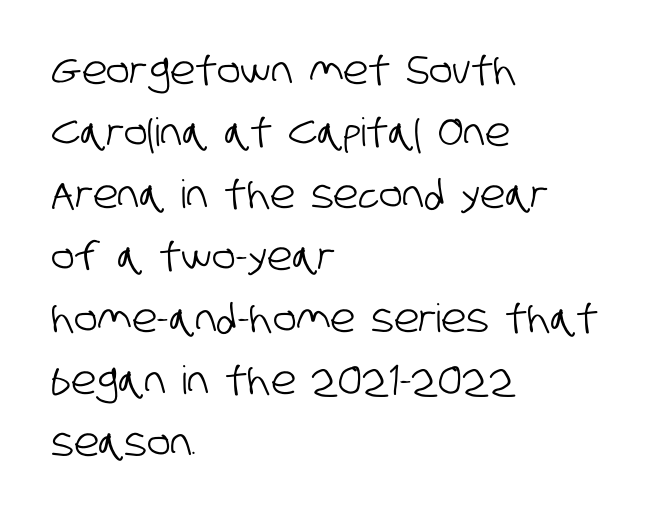
Q: Is the typeface a serif or a sans-serif typeface? A: Sans-serif.
Q: Is the text underlined? A: No.
Q: How is the paragraph aligned? A: Left-aligned.
Q: Is the spacing between letters normal or unusually wide? A: Normal.
Q: Is the spacing between lines tight, normal or loose? A: Normal.
Q: Width (condensed, normal, or wide)? A: Condensed.
Q: Stroke contrast? A: Low.
Q: x-height? A: Large.
Q: Monospaced? A: No.
